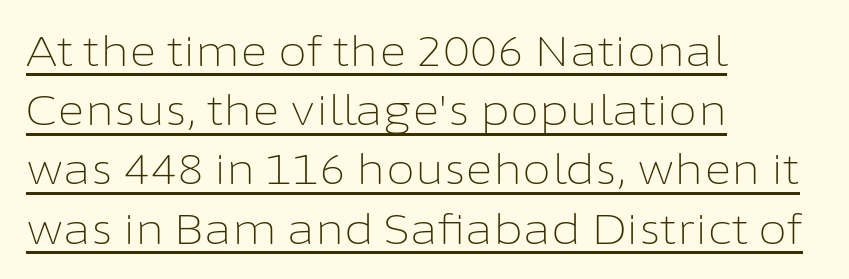
Q: Is the text bold? A: No.
Q: Is the text italic (slanted)? A: No, it is upright.
Q: Is the typeface a serif or a sans-serif typeface? A: Sans-serif.
Q: Is the text underlined? A: Yes.
Q: How is the paragraph aligned? A: Left-aligned.
Q: Is the spacing between letters normal or unusually wide? A: Normal.
Q: Is the spacing between lines tight, normal or loose? A: Normal.
Q: Width (condensed, normal, or wide)? A: Normal.
Q: Stroke contrast? A: Low.
Q: x-height? A: Medium.
Q: Monospaced? A: No.
